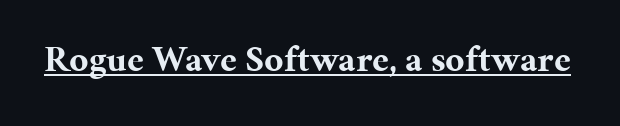
Q: Is the text bold? A: Yes.
Q: Is the text italic (slanted)? A: No, it is upright.
Q: Is the typeface a serif or a sans-serif typeface? A: Serif.
Q: Is the text underlined? A: Yes.
Q: Is the spacing between letters normal or unusually wide? A: Normal.
Q: Width (condensed, normal, or wide)? A: Normal.
Q: Stroke contrast? A: Medium.
Q: x-height? A: Medium.
Q: Monospaced? A: No.
